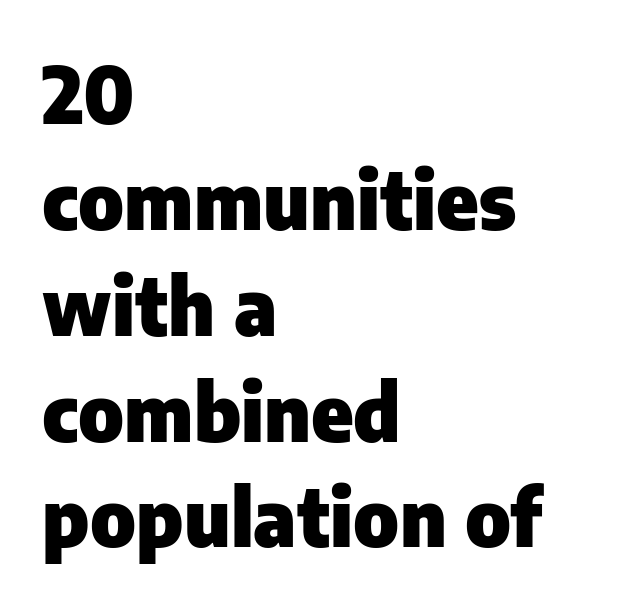
This rendering leaves character spacing at its baseline value. Heavy-handed strokes throughout: this text is bold. Ascenders rise straight up at ninety degrees. The text block is weighted toward the left margin, trailing off unevenly rightward. Here the designer chose a conventional face with non-uniform glyph widths.
